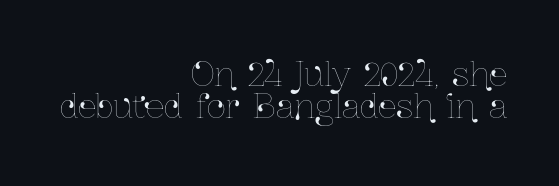
The image shows 33 px condensed type, upright; set right-aligned, tight line spacing (0.98x), normal letter spacing, not underlined; low stroke contrast and a medium x-height.
